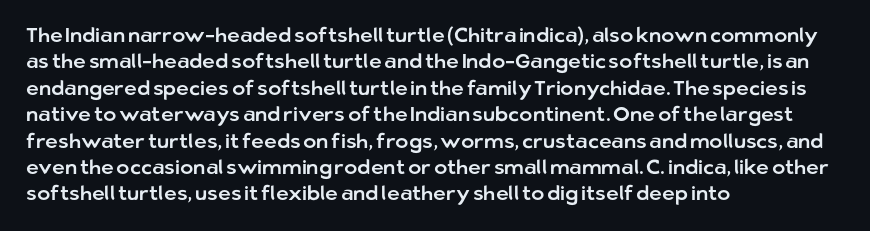
The image shows 20 px text type, upright; set left-aligned, normal line spacing (1.32x), normal letter spacing, not underlined.
